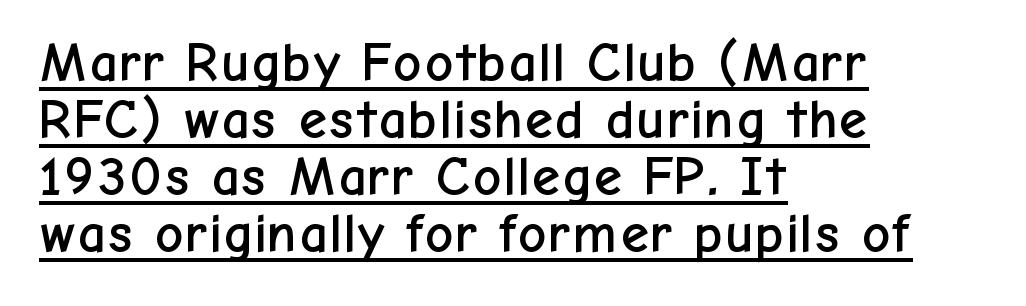
Posture: vertical. Inter-character spacing is left at the font's built-in metrics. Does the leading feel generous? Not at all — it's pinched. A continuous stroke trails under the words, as in a hyperlink.
